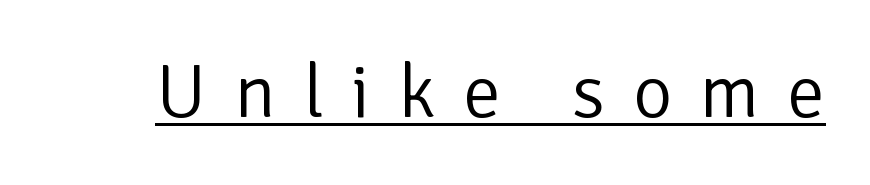
{"serif": "no", "italic": "no", "bold": "no", "weight": "light", "width": "normal", "stroke_contrast": "low", "x_height": "medium", "monospaced": "no", "underline": "yes", "letter_spacing": "wide", "letter_spacing_em": 0.36, "glyph_px": 76}
